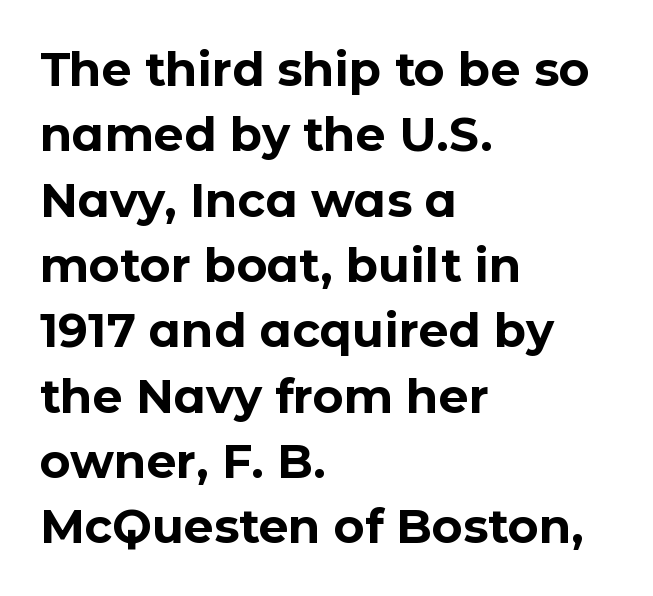
The image shows 47 px bold sans-serif type, upright; set left-aligned, normal line spacing (1.39x), normal letter spacing, not underlined; low stroke contrast and a medium x-height.
